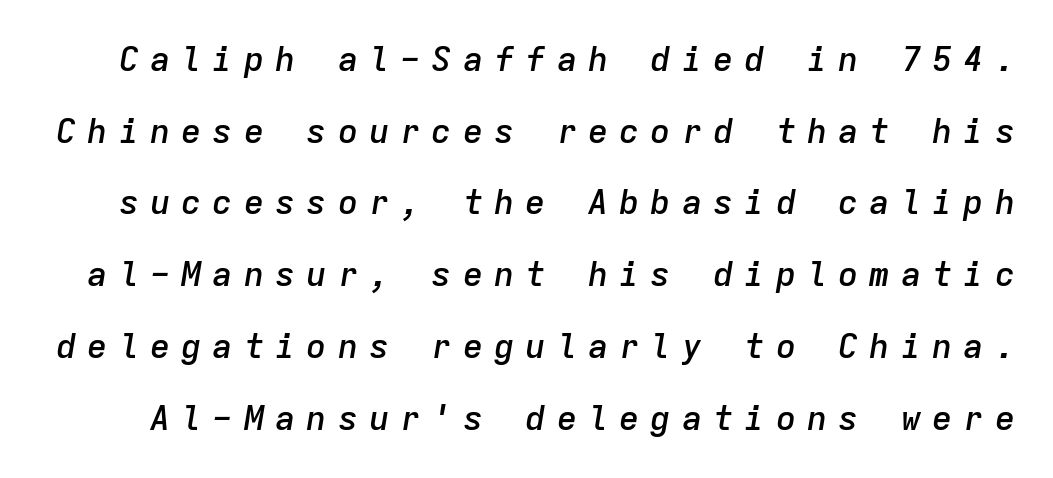
{"italic": "yes", "lean": "right", "slant_degrees": 9, "bold": "semi", "weight": "semibold", "width": "normal", "stroke_contrast": "low", "x_height": "medium", "monospaced": "yes", "underline": "no", "line_spacing": "loose", "line_spacing_ratio": 2.11, "letter_spacing": "wide", "letter_spacing_em": 0.32, "glyph_px": 34}
